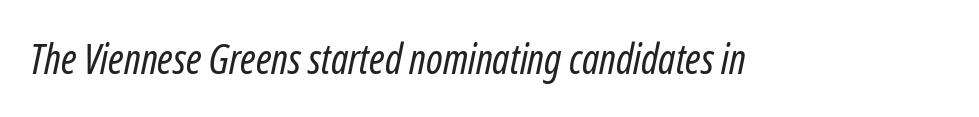
{"italic": "yes", "lean": "right", "slant_degrees": 12, "bold": "no", "weight": "regular", "width": "condensed", "stroke_contrast": "low", "x_height": "medium", "monospaced": "no", "underline": "no", "letter_spacing": "normal", "letter_spacing_em": 0.0, "glyph_px": 41}
